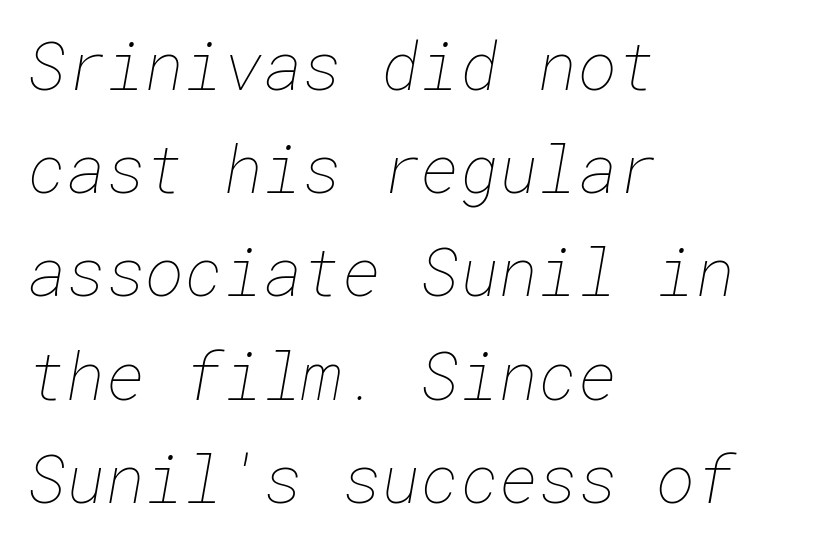
The image shows 67 px thin type; set left-aligned, normal line spacing (1.54x), normal letter spacing, not underlined; low stroke contrast and a medium x-height.
